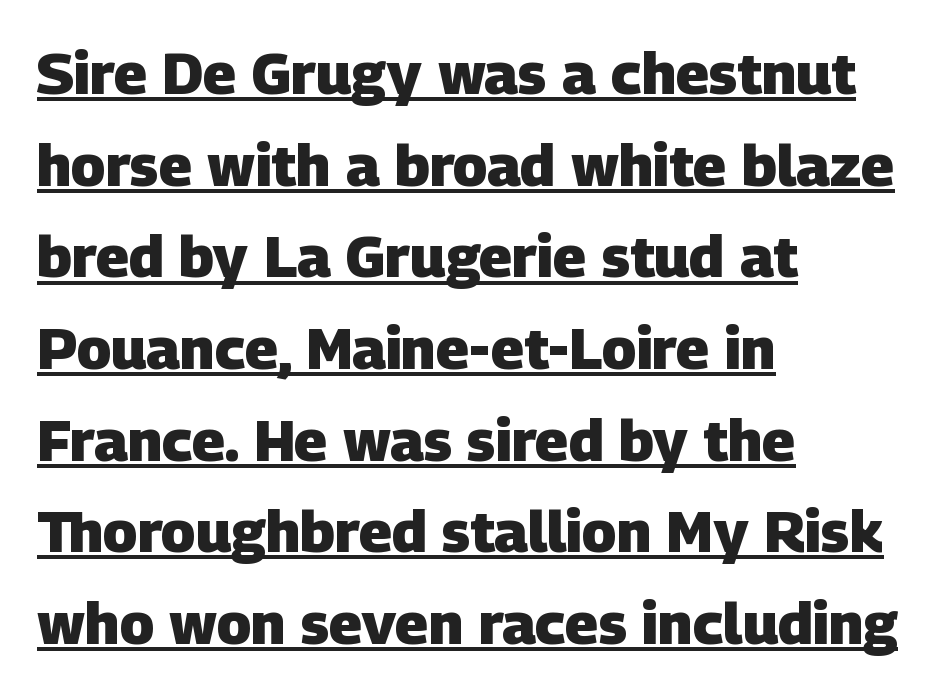
The image shows 58 px heavy sans-serif type; set left-aligned, normal line spacing (1.58x), normal letter spacing, underlined; low stroke contrast and a large x-height.
